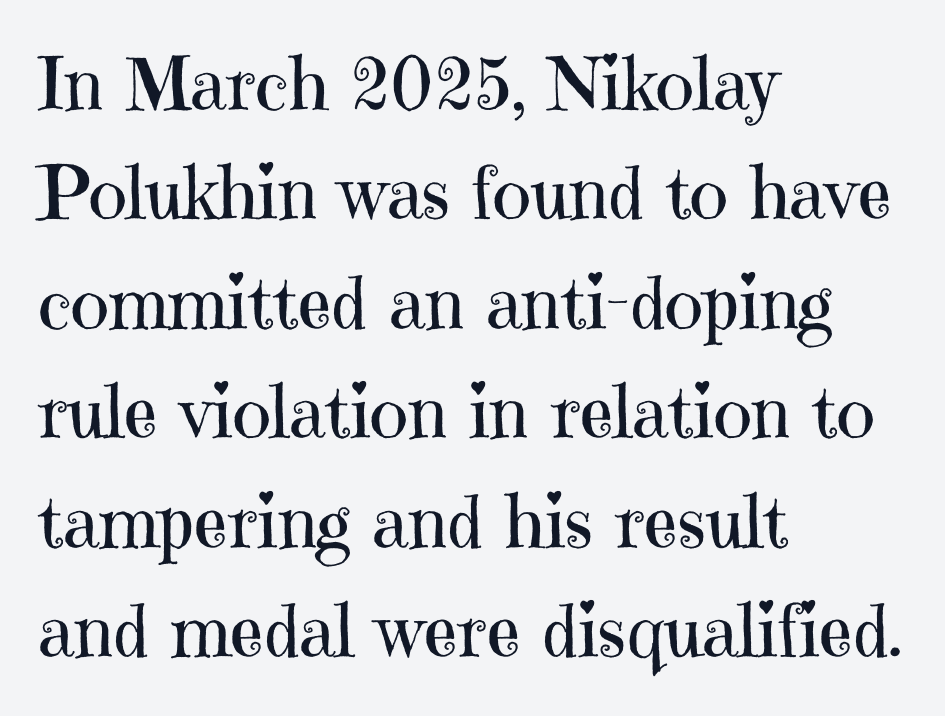
{"serif": "yes", "italic": "no", "bold": "no", "weight": "regular", "width": "normal", "stroke_contrast": "high", "x_height": "medium", "monospaced": "no", "underline": "no", "align": "left", "line_spacing": "normal", "line_spacing_ratio": 1.5, "letter_spacing": "normal", "letter_spacing_em": 0.0, "glyph_px": 73}
